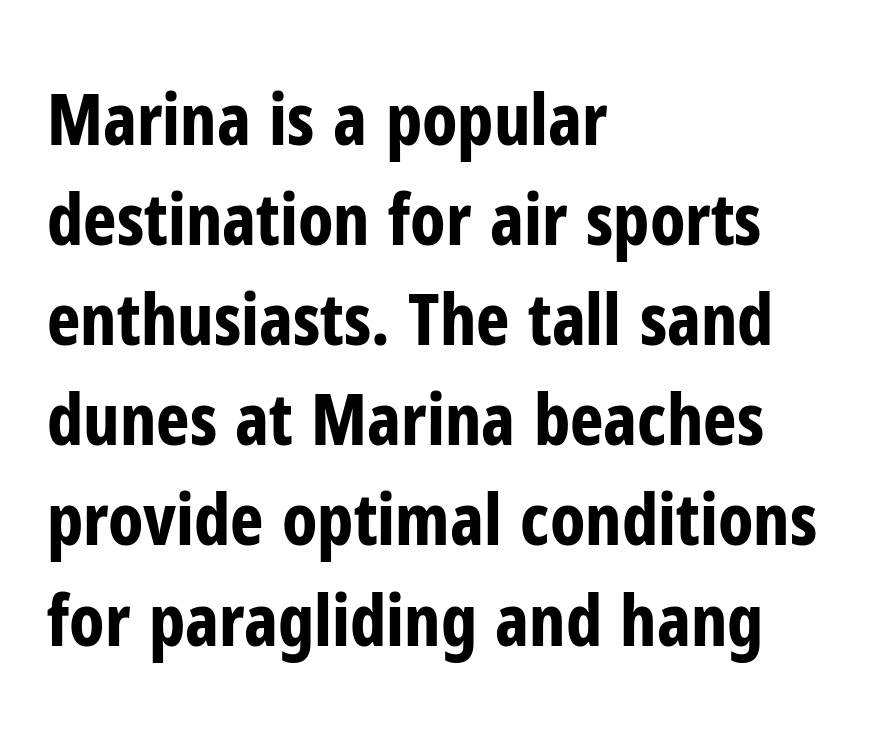
What weight is shown? A full bold with thick strokes. Glyph-to-glyph distance matches everyday printed text. Line starts are locked; line ends wander. If you drew a line through each stem, it would be perfectly vertical. Regarding leading, the lines here are spaced in the standard way.
